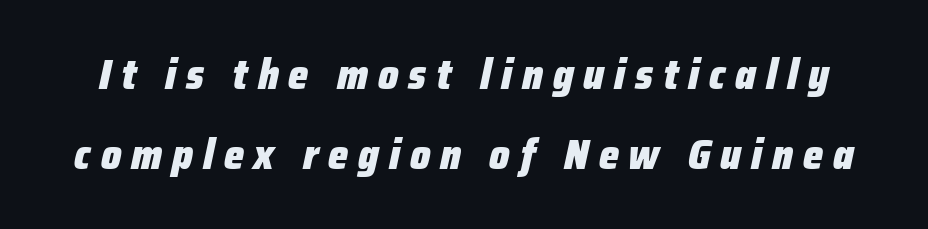
The image shows 43 px heavy, condensed type, italic (leaning right); set line spacing 1.87x, unusually wide letter spacing (+0.23 em), not underlined; low stroke contrast and a medium x-height.
